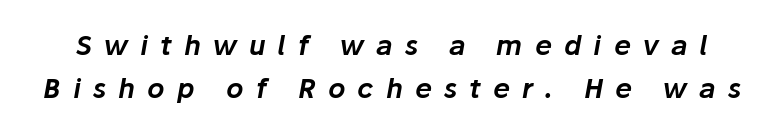
{"italic": "yes", "lean": "right", "slant_degrees": 10, "underline": "no", "line_spacing": "normal", "line_spacing_ratio": 1.59, "letter_spacing": "wide", "letter_spacing_em": 0.45, "glyph_px": 27}
